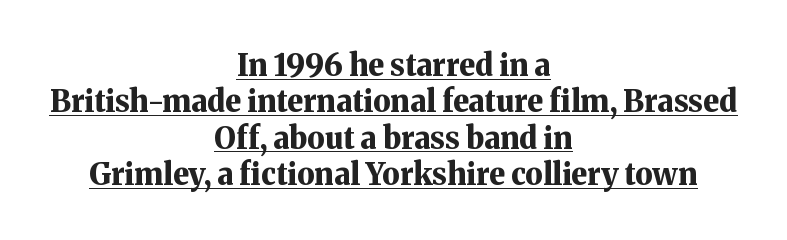
Q: Is the text bold? A: Yes.
Q: Is the text italic (slanted)? A: No, it is upright.
Q: Is the typeface a serif or a sans-serif typeface? A: Serif.
Q: Is the text underlined? A: Yes.
Q: How is the paragraph aligned? A: Centered.
Q: Is the spacing between letters normal or unusually wide? A: Normal.
Q: Width (condensed, normal, or wide)? A: Normal.
Q: Stroke contrast? A: Medium.
Q: x-height? A: Medium.
Q: Monospaced? A: No.
